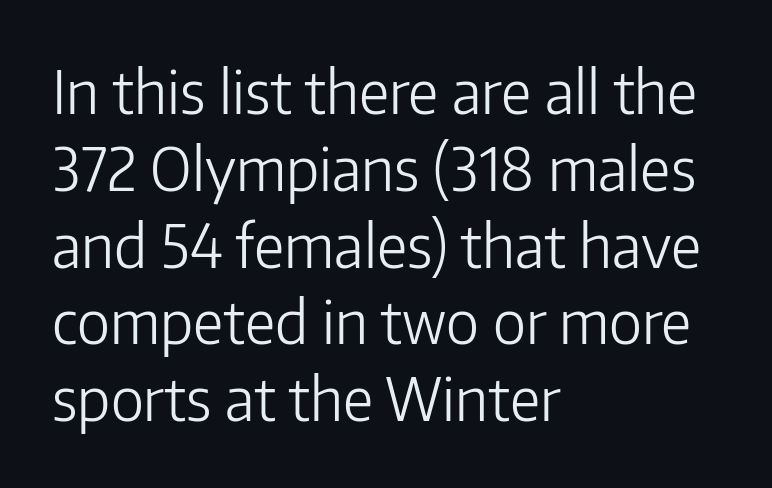
The image shows 60 px light sans-serif type, upright; set left-aligned, normal line spacing (1.28x), normal letter spacing, not underlined; low stroke contrast and a medium x-height.
